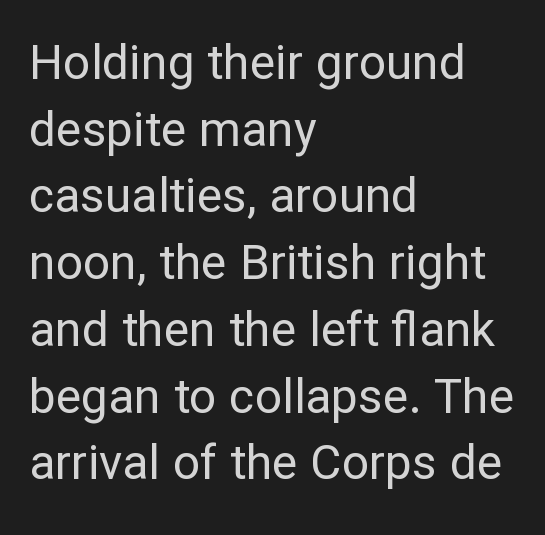
The image shows 48 px regular-weight sans-serif type, upright; set left-aligned, normal line spacing (1.39x), normal letter spacing, not underlined; low stroke contrast and a medium x-height.
